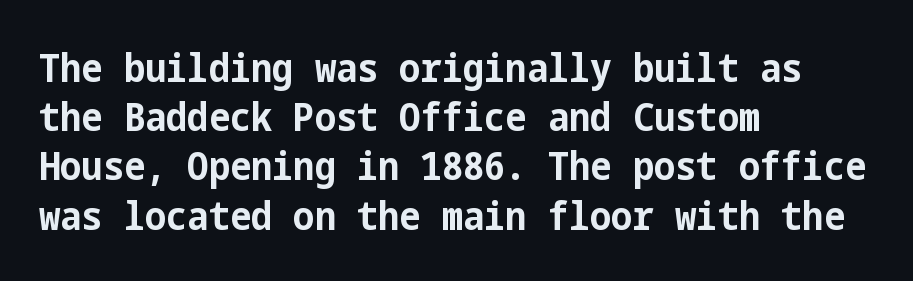
{"serif": "no", "italic": "no", "bold": "yes", "weight": "bold", "width": "condensed", "stroke_contrast": "low", "x_height": "medium", "underline": "no", "align": "left", "line_spacing_ratio": 1.23, "letter_spacing": "normal", "letter_spacing_em": 0.0, "glyph_px": 40}
